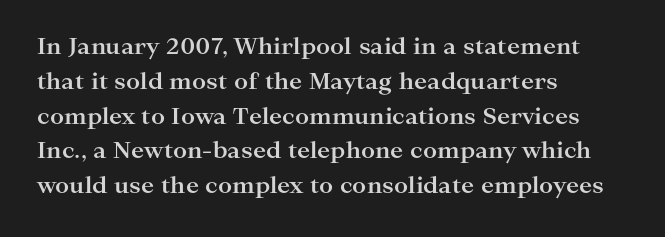
The image shows 22 px bold type, upright; set left-aligned, normal line spacing (1.58x), normal letter spacing, not underlined.
